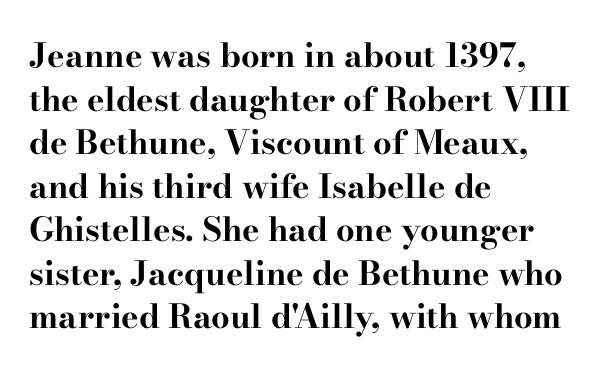
{"serif": "yes", "italic": "no", "bold": "yes", "weight": "bold", "width": "wide", "stroke_contrast": "high", "x_height": "small", "monospaced": "no", "underline": "no", "align": "left", "line_spacing": "normal", "line_spacing_ratio": 1.32, "letter_spacing": "normal", "letter_spacing_em": 0.0, "glyph_px": 33}
